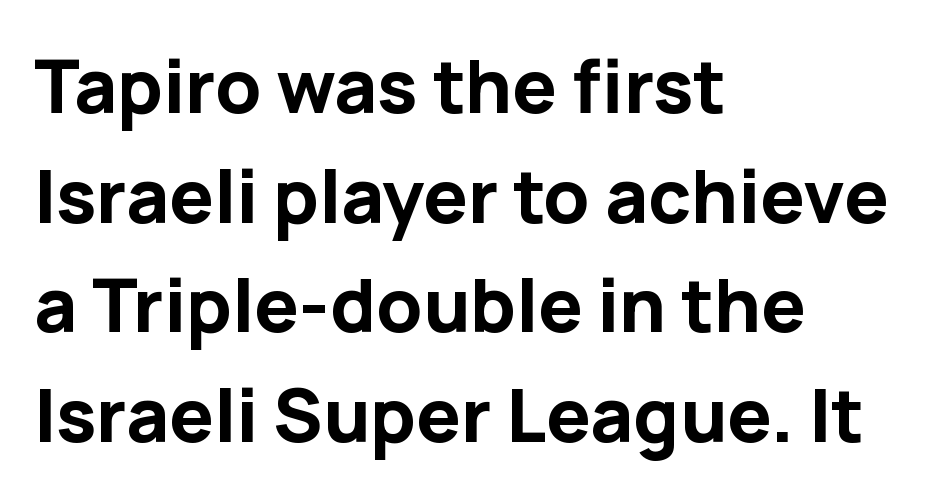
{"serif": "no", "italic": "no", "bold": "yes", "weight": "bold", "width": "normal", "stroke_contrast": "low", "x_height": "medium", "monospaced": "no", "underline": "no", "align": "left", "line_spacing": "normal", "line_spacing_ratio": 1.48, "letter_spacing": "normal", "letter_spacing_em": 0.0, "glyph_px": 74}
